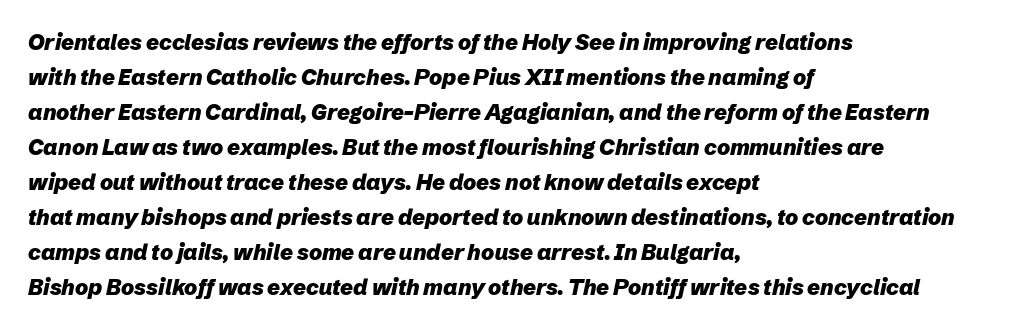
{"italic": "yes", "lean": "right", "slant_degrees": 12, "bold": "yes", "underline": "no", "align": "left", "line_spacing": "normal", "line_spacing_ratio": 1.59, "letter_spacing": "normal", "letter_spacing_em": 0.0, "glyph_px": 22}
